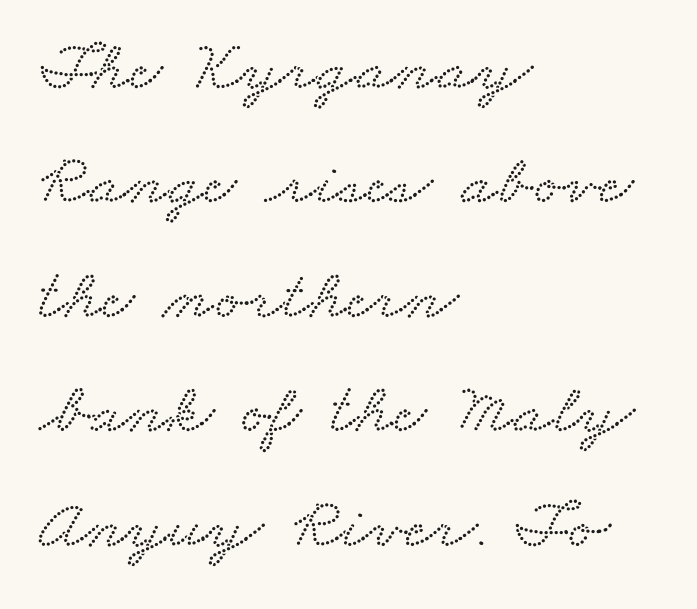
{"serif": "yes", "width": "wide", "stroke_contrast": "low", "x_height": "small", "monospaced": "no", "underline": "no", "align": "left", "line_spacing": "normal", "line_spacing_ratio": 1.59, "letter_spacing": "normal", "letter_spacing_em": 0.0, "glyph_px": 72}
